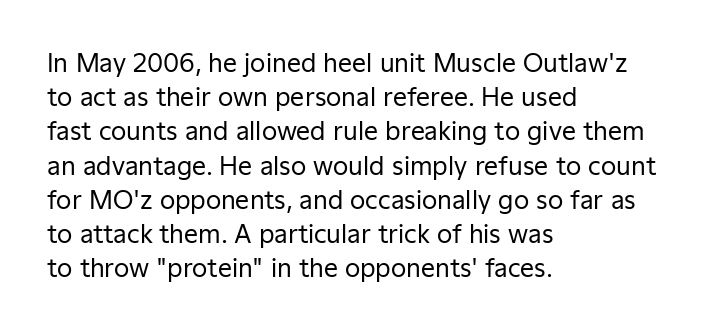
Q: Is the text bold? A: No.
Q: Is the text italic (slanted)? A: No, it is upright.
Q: Is the text underlined? A: No.
Q: How is the paragraph aligned? A: Left-aligned.
Q: Is the spacing between letters normal or unusually wide? A: Normal.
Q: Is the spacing between lines tight, normal or loose? A: Normal.
